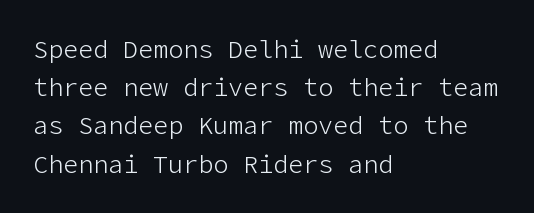
The image shows 25 px text type, upright; set left-aligned, normal line spacing (1.53x), normal letter spacing, not underlined.
